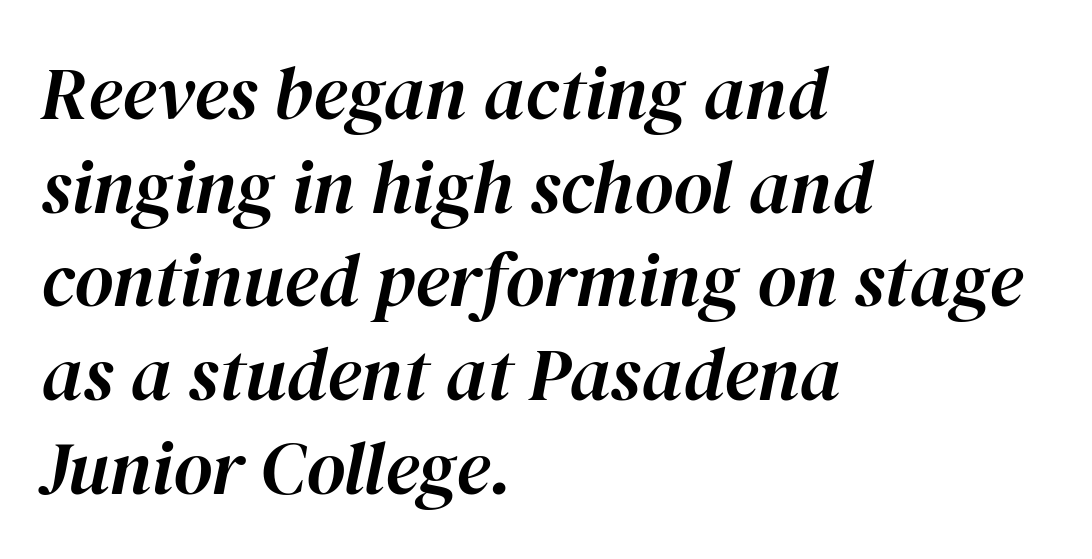
Q: Is the text italic (slanted)? A: Yes, it leans right by about 12 degrees.
Q: Is the text underlined? A: No.
Q: How is the paragraph aligned? A: Left-aligned.
Q: Is the spacing between letters normal or unusually wide? A: Normal.
Q: Is the spacing between lines tight, normal or loose? A: Normal.
Q: Width (condensed, normal, or wide)? A: Normal.
Q: Stroke contrast? A: High.
Q: x-height? A: Medium.
Q: Monospaced? A: No.
